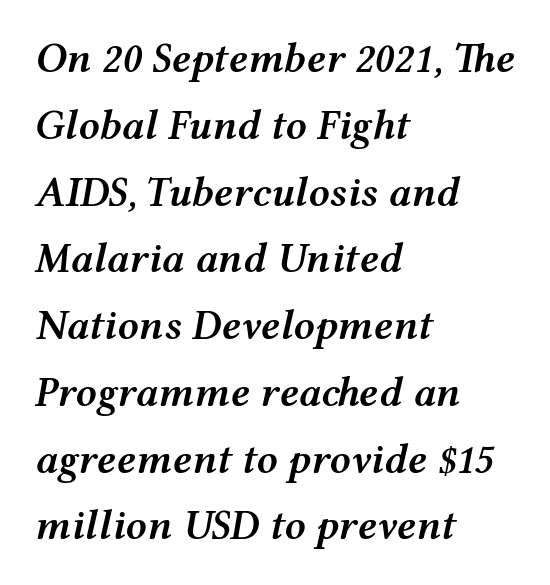
Q: Is the text bold? A: Semi-bold.
Q: Is the text italic (slanted)? A: Yes, it leans right by about 12 degrees.
Q: Is the text underlined? A: No.
Q: How is the paragraph aligned? A: Left-aligned.
Q: Is the spacing between letters normal or unusually wide? A: Normal.
Q: Is the spacing between lines tight, normal or loose? A: Normal.
Q: Width (condensed, normal, or wide)? A: Wide.
Q: Stroke contrast? A: Medium.
Q: x-height? A: Medium.
Q: Monospaced? A: No.
